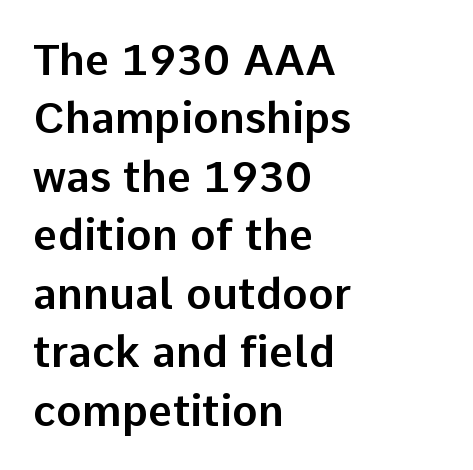
Does the type have serifs? No, each stem ends abruptly. This rendering uses left alignment, leaving the right contour irregular. Rule under the text: the space is simply empty. A typesetter would call this leading conventional body-copy spacing. Do the characters align in a grid? No, the font is proportional.
